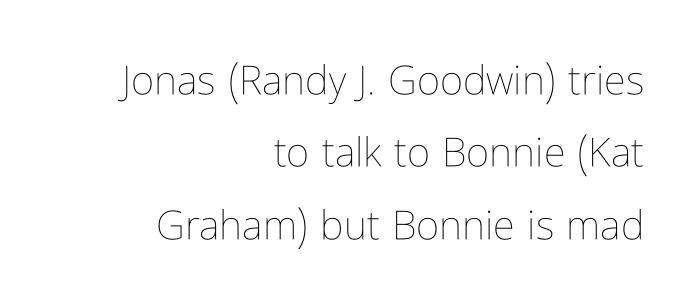
Q: Is the text bold? A: No.
Q: Is the text italic (slanted)? A: No, it is upright.
Q: Is the text underlined? A: No.
Q: How is the paragraph aligned? A: Right-aligned.
Q: Is the spacing between letters normal or unusually wide? A: Normal.
Q: Width (condensed, normal, or wide)? A: Condensed.
Q: Stroke contrast? A: Low.
Q: x-height? A: Medium.
Q: Monospaced? A: No.
